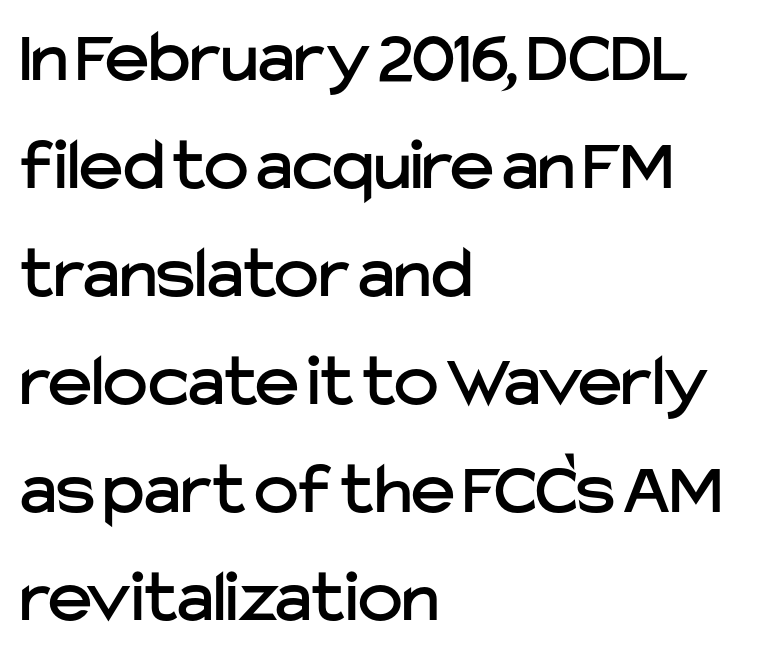
The image shows 75 px sans-serif type, upright; set left-aligned, normal line spacing (1.44x), normal letter spacing, not underlined; low stroke contrast and a medium x-height.
